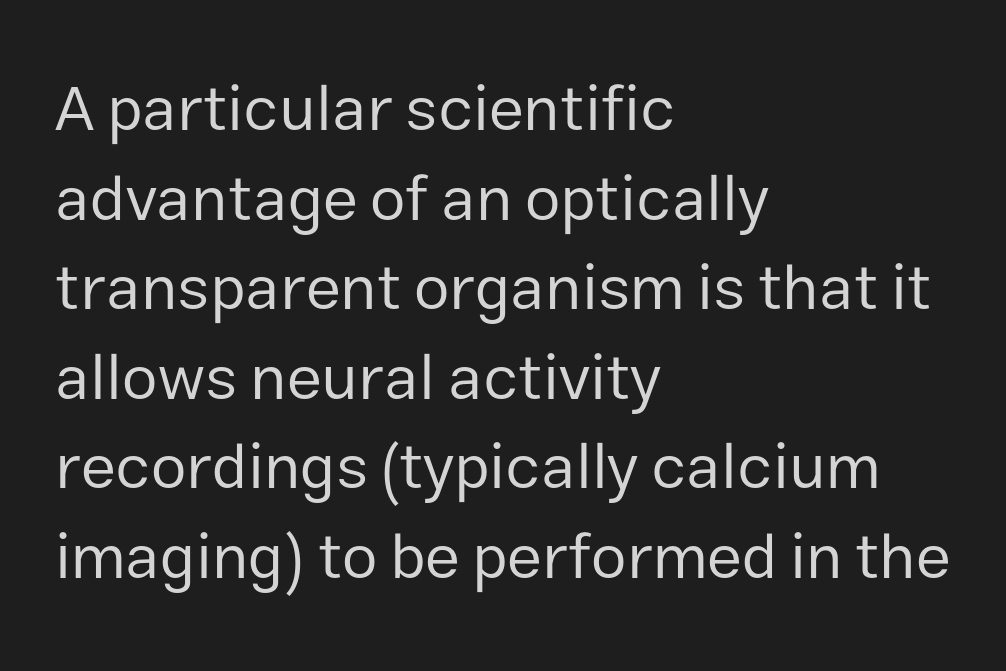
Notice how descenders clear the ascenders below comfortably — that's standard leading. Nothing heavy about these letters — not bold at all. A typesetter would call this zero additional tracking. Style check: upright. Character widths vary here, with narrow letters taking less room than wide ones.
